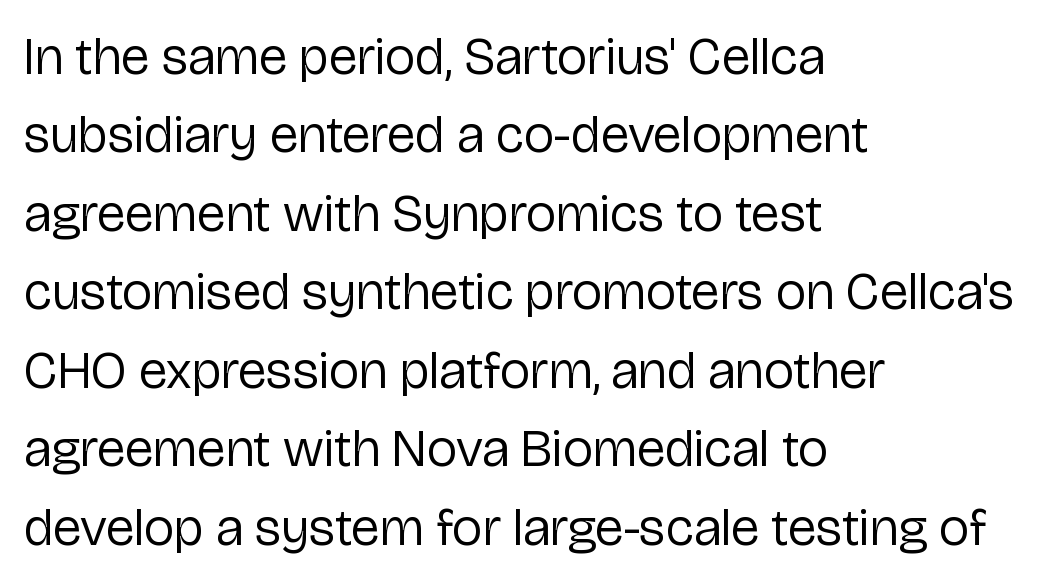
The image shows 53 px regular-weight sans-serif type, upright; set left-aligned, normal line spacing (1.48x), normal letter spacing, not underlined; low stroke contrast and a medium x-height.
